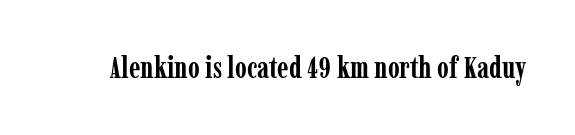
Bold? Absolutely — the strokes are thick and heavy. Nobody touched the tracking dial on this one. You can tell it's not italic because the verticals are truly vertical. Character widths vary here, with narrow letters taking less room than wide ones. Typographically, this falls in the serif category.
